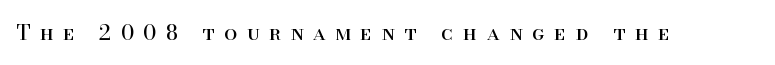
Each row of text sits above clean, open space. Upright lettering throughout. Characters follow at a spacing far wider than the type designer built in. The letters look calm and open, with moderate or lighter stems.
